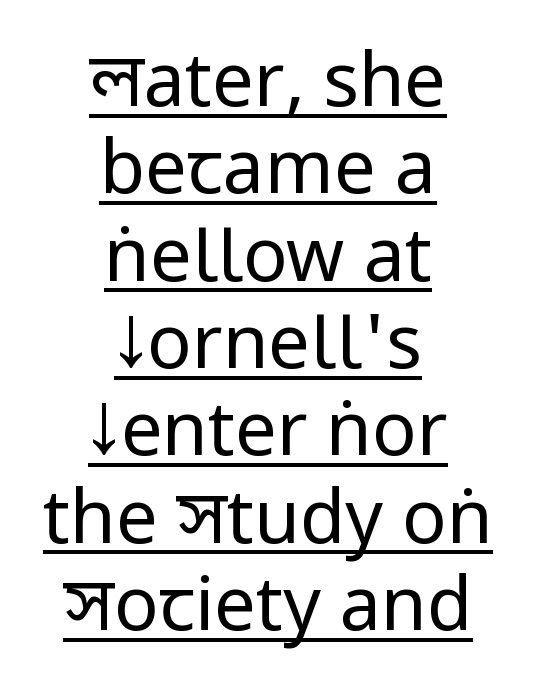
Q: Is the text bold? A: No.
Q: Is the text italic (slanted)? A: No, it is upright.
Q: Is the typeface a serif or a sans-serif typeface? A: Sans-serif.
Q: Is the text underlined? A: Yes.
Q: How is the paragraph aligned? A: Centered.
Q: Is the spacing between letters normal or unusually wide? A: Normal.
Q: Width (condensed, normal, or wide)? A: Condensed.
Q: Stroke contrast? A: Low.
